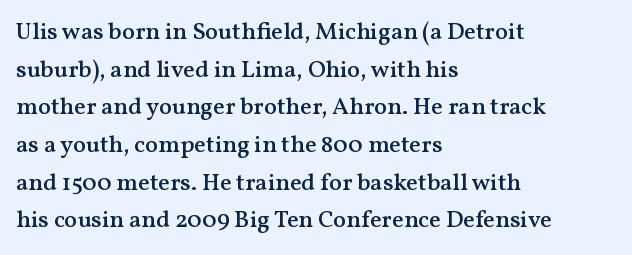
If you drew a ruler down the left edge, every line would touch it. Successive baselines arrive at the customary interval. The passage shown is semibold, sitting just below true bold. Style check: upright.
